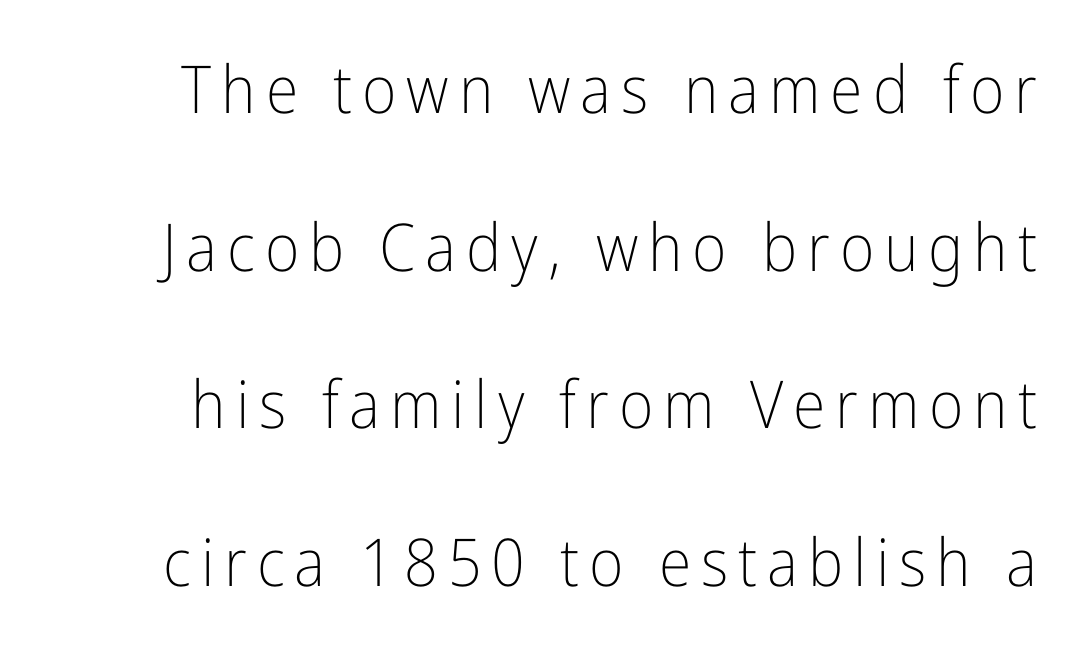
The image shows 66 px light, condensed sans-serif type, upright; set loose line spacing (2.39x), not underlined; low stroke contrast and a medium x-height.
